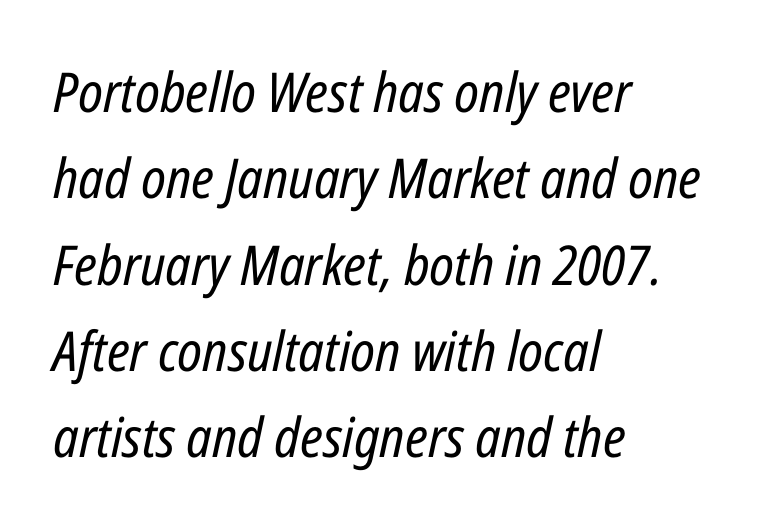
The image shows 55 px regular-weight, condensed type, italic (leaning right); set left-aligned, normal line spacing (1.57x), normal letter spacing, not underlined; low stroke contrast and a medium x-height.
